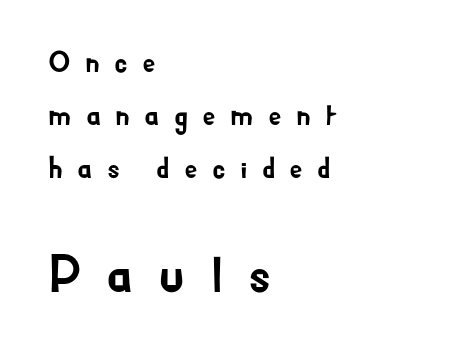
The image shows 53 px sans-serif type, upright; set left-aligned, line spacing 1.77x, unusually wide letter spacing (+0.47 em), not underlined; the second (bottom) block is 1.77x larger; low stroke contrast and a small x-height.
